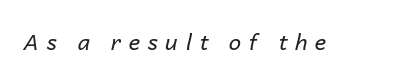
The font's italic variant was chosen for this text. Weight: not bold — regular or lighter. Words appear elongated and porous because spacing is wide. The foot of each line stays bare and open.
